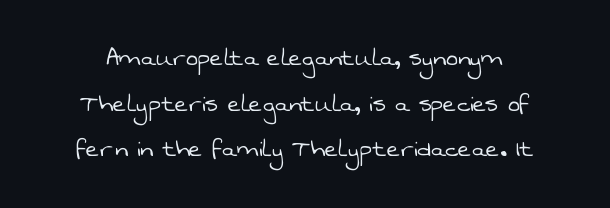
Q: Is the text bold? A: No.
Q: Is the typeface a serif or a sans-serif typeface? A: Sans-serif.
Q: Is the text underlined? A: No.
Q: How is the paragraph aligned? A: Centered.
Q: Is the spacing between letters normal or unusually wide? A: Normal.
Q: Is the spacing between lines tight, normal or loose? A: Normal.
Q: Width (condensed, normal, or wide)? A: Normal.
Q: Stroke contrast? A: Low.
Q: x-height? A: Medium.
Q: Monospaced? A: No.
